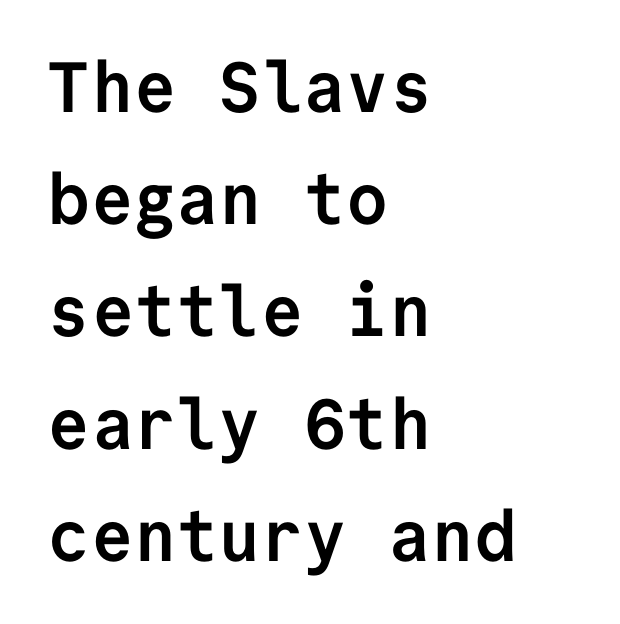
The area under the type is left untouched. The face used here has the dense, thick strokes of a bold. The lettering stays uniformly vertical, giving the passage a roman look. No extra tracking has been applied to these lines. This sample has the even, mechanical cadence of fixed-width lettering. Casual observation: everything's shoved over to the left.
